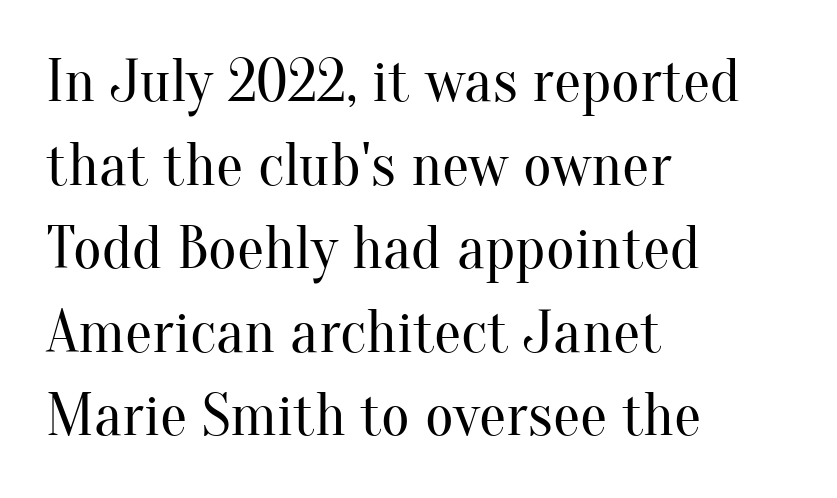
{"serif": "yes", "italic": "no", "bold": "no", "weight": "regular", "width": "normal", "stroke_contrast": "medium", "x_height": "small", "monospaced": "no", "underline": "no", "align": "left", "line_spacing": "normal", "line_spacing_ratio": 1.37, "letter_spacing": "normal", "letter_spacing_em": 0.0, "glyph_px": 61}
